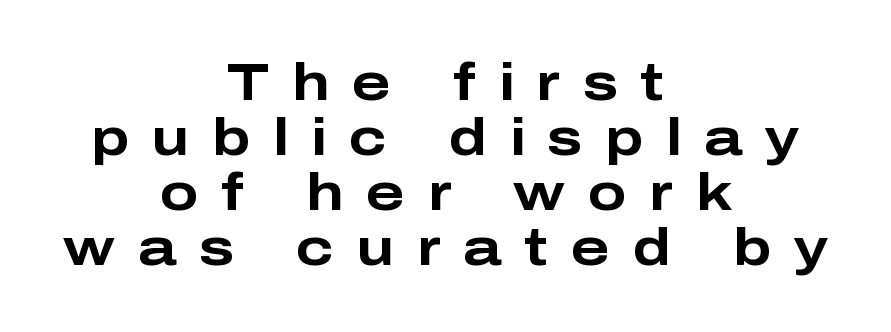
The image shows 51 px bold, wide sans-serif type, upright; set centered, tight line spacing (1.08x), unusually wide letter spacing (+0.45 em), not underlined; low stroke contrast and a medium x-height.
